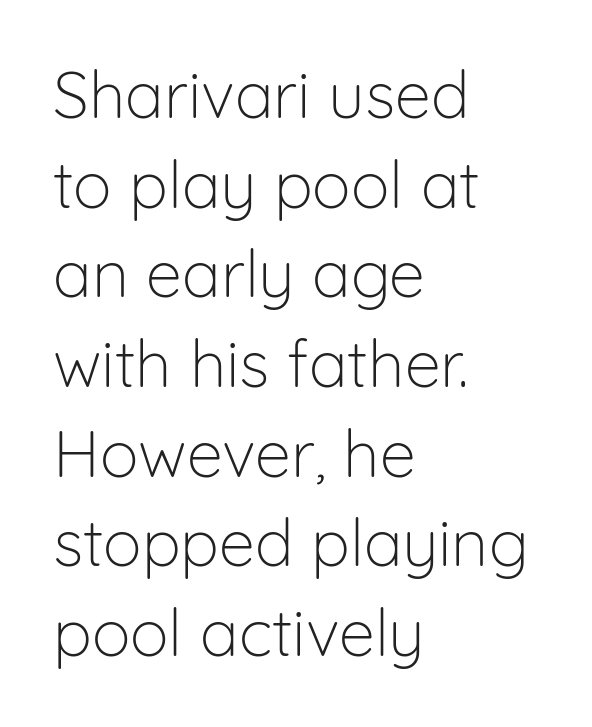
The image shows 65 px light sans-serif type, upright; set left-aligned, normal line spacing (1.38x), normal letter spacing, not underlined; low stroke contrast and a medium x-height.
